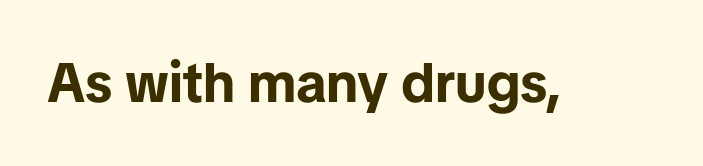
Q: Is the text bold? A: Yes.
Q: Is the text italic (slanted)? A: No, it is upright.
Q: Is the typeface a serif or a sans-serif typeface? A: Sans-serif.
Q: Is the text underlined? A: No.
Q: Is the spacing between letters normal or unusually wide? A: Normal.
Q: Width (condensed, normal, or wide)? A: Normal.
Q: Stroke contrast? A: Low.
Q: x-height? A: Medium.
Q: Monospaced? A: No.
